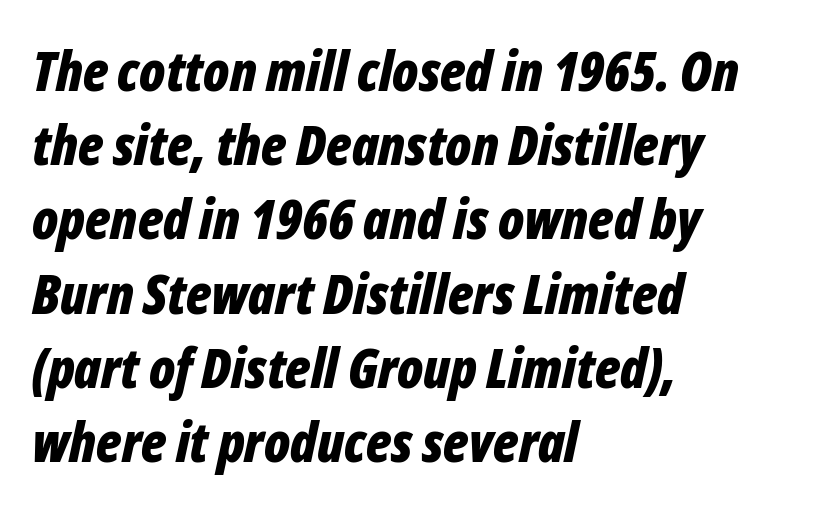
Q: Is the text bold? A: Yes.
Q: Is the text italic (slanted)? A: Yes, it leans right by about 12 degrees.
Q: Is the text underlined? A: No.
Q: How is the paragraph aligned? A: Left-aligned.
Q: Is the spacing between letters normal or unusually wide? A: Normal.
Q: Is the spacing between lines tight, normal or loose? A: Normal.
Q: Width (condensed, normal, or wide)? A: Condensed.
Q: Stroke contrast? A: Low.
Q: x-height? A: Medium.
Q: Monospaced? A: No.
